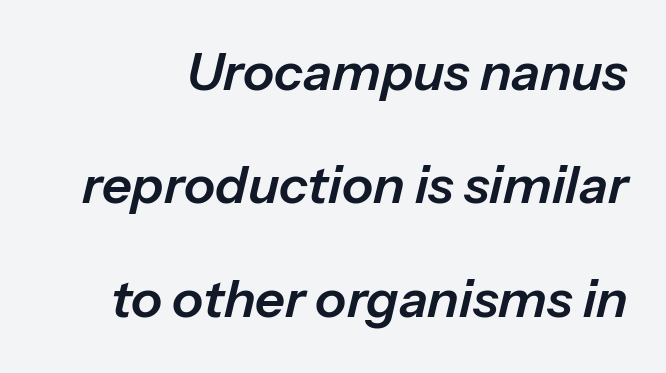
Q: Is the text italic (slanted)? A: Yes, it leans right by about 13 degrees.
Q: Is the text underlined? A: No.
Q: Is the spacing between letters normal or unusually wide? A: Normal.
Q: Is the spacing between lines tight, normal or loose? A: Loose.
Q: Width (condensed, normal, or wide)? A: Normal.
Q: Stroke contrast? A: Low.
Q: x-height? A: Medium.
Q: Monospaced? A: No.
